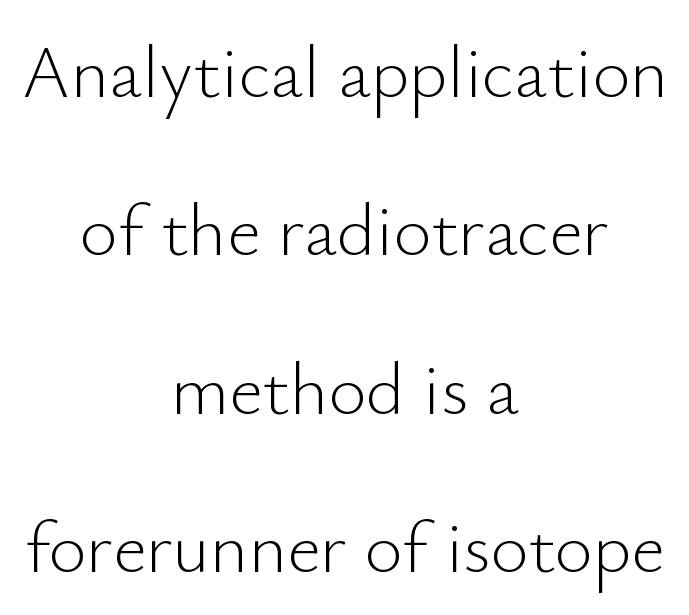
The image shows 73 px light sans-serif type, upright; set centered, loose line spacing (2.17x), normal letter spacing, not underlined; low stroke contrast and a small x-height.
